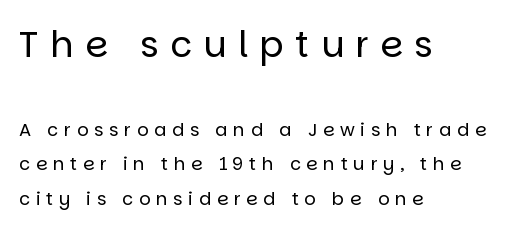
Summary of vertical rhythm: relaxed, with wide interline spacing. The letters stand upright; this is a roman face. Honestly, there is no underline to notice here at all. Here the designer chose a conventional face with non-uniform glyph widths. Reading top to bottom, the characters get smaller at the block break.
